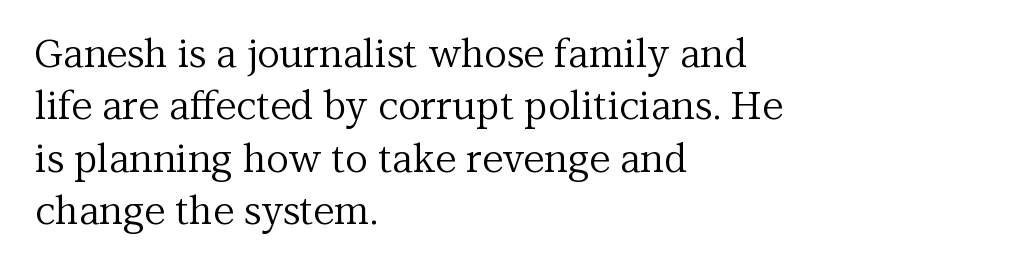
The image shows 39 px regular-weight serif type, upright; set left-aligned, normal line spacing (1.34x), normal letter spacing, not underlined; medium stroke contrast and a medium x-height.
